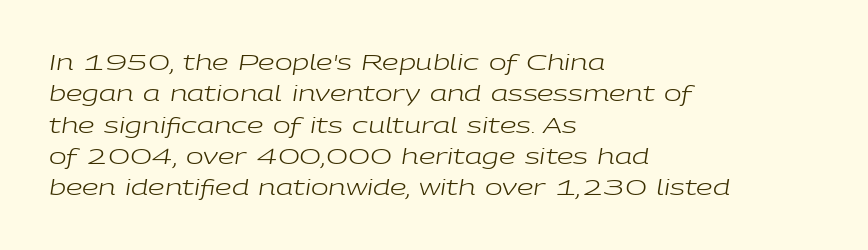
The image shows 21 px text type, italic (leaning right); set left-aligned, normal line spacing (1.49x), normal letter spacing, not underlined.
